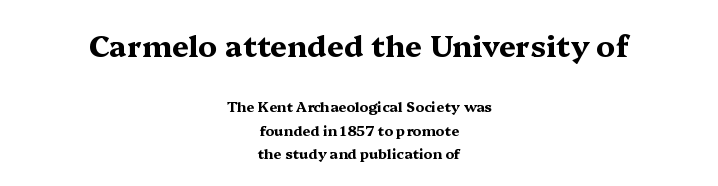
Q: Is the text bold? A: Yes.
Q: Is the text italic (slanted)? A: No, it is upright.
Q: Is the typeface a serif or a sans-serif typeface? A: Serif.
Q: Is the text underlined? A: No.
Q: How is the paragraph aligned? A: Centered.
Q: Is the spacing between letters normal or unusually wide? A: Normal.
Q: Is the spacing between lines tight, normal or loose? A: Normal.
Q: Which block of text is set in a larger size, the first (top) or the second (bottom)? A: The first (top) one.
Q: Width (condensed, normal, or wide)? A: Wide.
Q: Stroke contrast? A: Medium.
Q: x-height? A: Medium.
Q: Monospaced? A: No.
